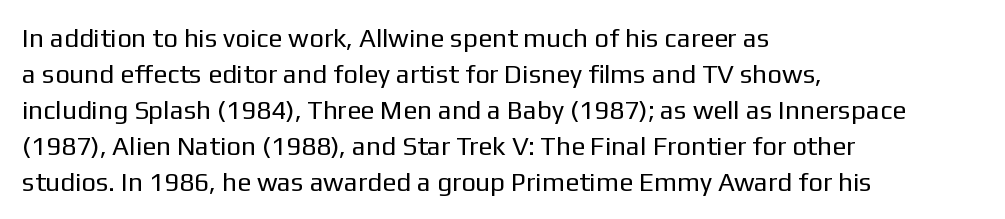
The image shows 26 px text type, upright; set left-aligned, normal line spacing (1.38x), normal letter spacing, not underlined.
